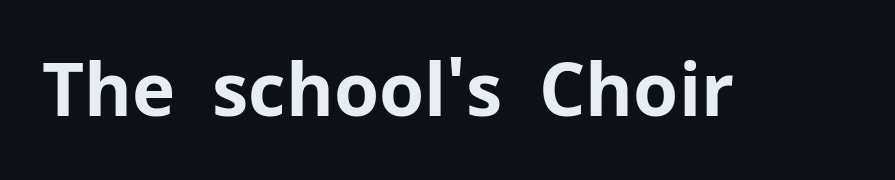
It's the straight-up-and-down kind of type. Here the designer chose a conventional face with non-uniform glyph widths. Standard letterfit; no display-style spreading of the glyphs. Lines of text with bare space underneath. Strong, thick strokes mark this as bold type. The font family rendered here belongs to the sans-serif group.
